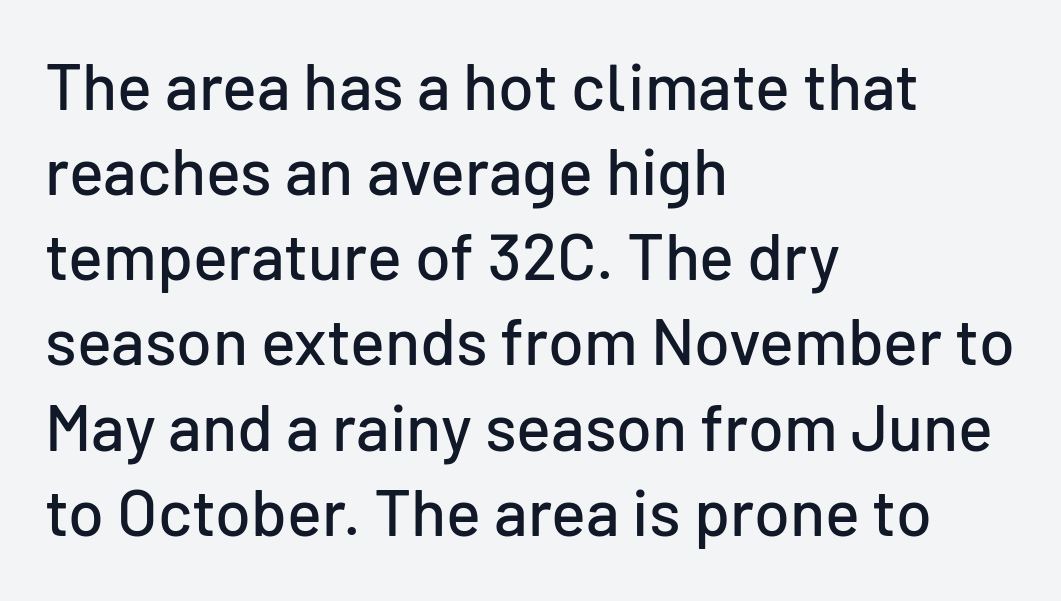
{"serif": "no", "italic": "no", "width": "normal", "stroke_contrast": "low", "x_height": "medium", "monospaced": "no", "underline": "no", "align": "left", "line_spacing": "normal", "line_spacing_ratio": 1.31, "letter_spacing": "normal", "letter_spacing_em": 0.0, "glyph_px": 65}
